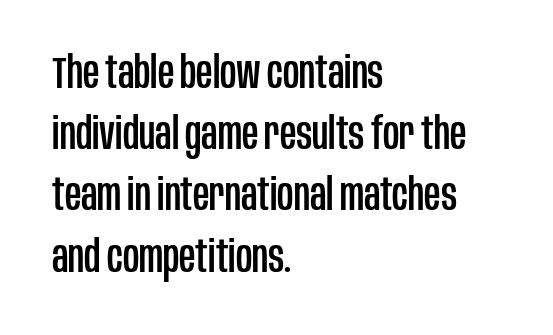
{"serif": "no", "italic": "no", "width": "condensed", "stroke_contrast": "low", "x_height": "large", "monospaced": "no", "underline": "no", "align": "left", "line_spacing": "normal", "line_spacing_ratio": 1.36, "letter_spacing": "normal", "letter_spacing_em": 0.0, "glyph_px": 45}
